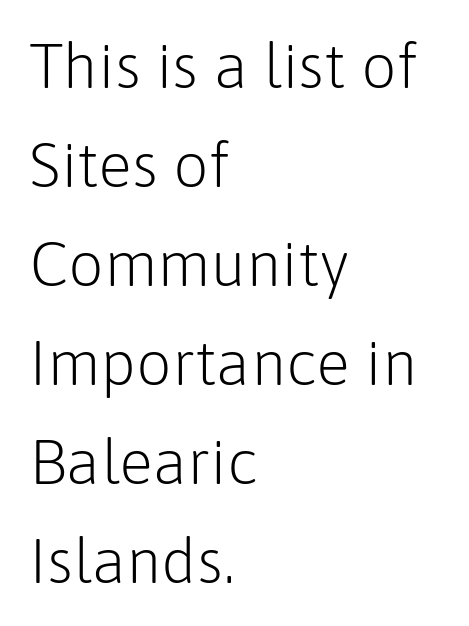
Q: Is the text bold? A: No.
Q: Is the text italic (slanted)? A: No, it is upright.
Q: Is the typeface a serif or a sans-serif typeface? A: Sans-serif.
Q: Is the text underlined? A: No.
Q: How is the paragraph aligned? A: Left-aligned.
Q: Is the spacing between letters normal or unusually wide? A: Normal.
Q: Is the spacing between lines tight, normal or loose? A: Normal.
Q: Width (condensed, normal, or wide)? A: Normal.
Q: Stroke contrast? A: Low.
Q: x-height? A: Medium.
Q: Monospaced? A: No.
